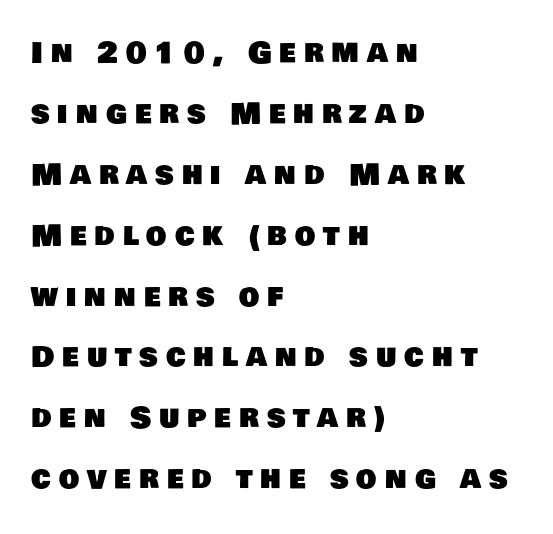
A student would call this left alignment; a typographer would say flush left, rag right. You could fit nearly another row in the gap between these rows. The line texture is sparse and dotted thanks to wide tracking. The text was rendered using a sans face with plain stroke endings.
